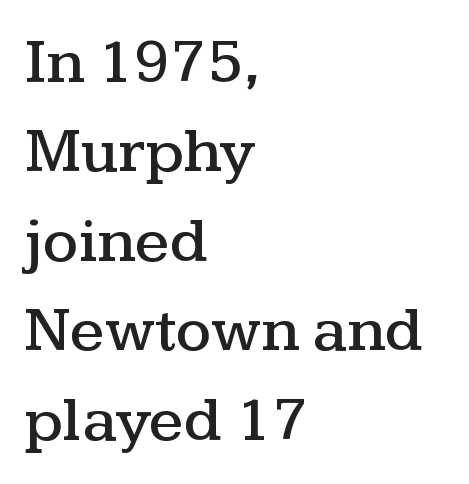
Q: Is the text italic (slanted)? A: No, it is upright.
Q: Is the typeface a serif or a sans-serif typeface? A: Serif.
Q: Is the text underlined? A: No.
Q: How is the paragraph aligned? A: Left-aligned.
Q: Is the spacing between letters normal or unusually wide? A: Normal.
Q: Is the spacing between lines tight, normal or loose? A: Normal.
Q: Width (condensed, normal, or wide)? A: Wide.
Q: Stroke contrast? A: Medium.
Q: x-height? A: Medium.
Q: Monospaced? A: No.
